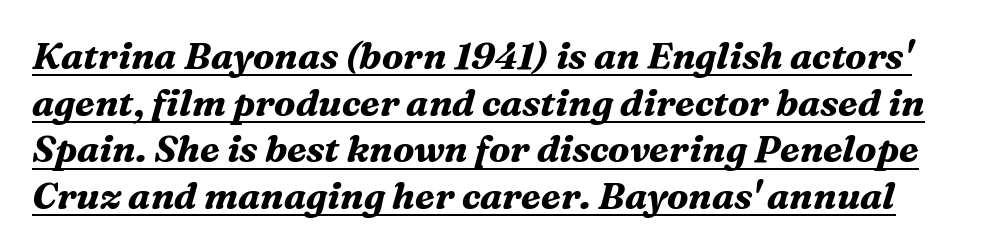
{"serif": "yes", "italic": "yes", "lean": "right", "slant_degrees": 16, "bold": "yes", "weight": "bold", "width": "normal", "stroke_contrast": "medium", "x_height": "medium", "monospaced": "no", "underline": "yes", "line_spacing": "normal", "line_spacing_ratio": 1.26, "letter_spacing": "normal", "letter_spacing_em": 0.0, "glyph_px": 37}
